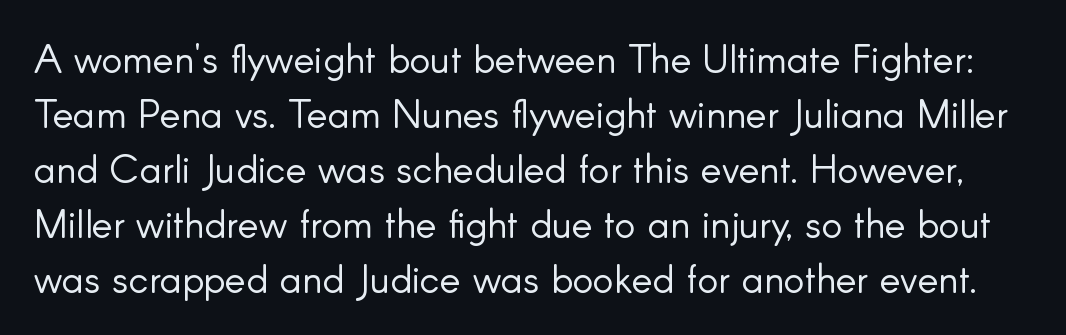
Letters rest on an invisible, unmarked baseline. In terms of letterspacing, this is plain default setting. The face used here is proportionally spaced, like ordinary book or web type. The font's upright variant was chosen for this text.
